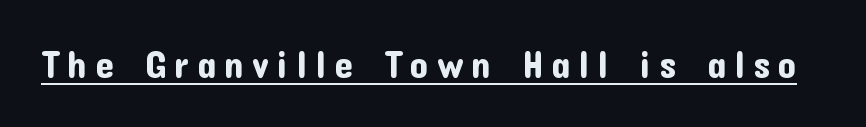
The image shows 37 px sans-serif type, upright; set unusually wide letter spacing (+0.22 em), underlined; low stroke contrast and a medium x-height.
